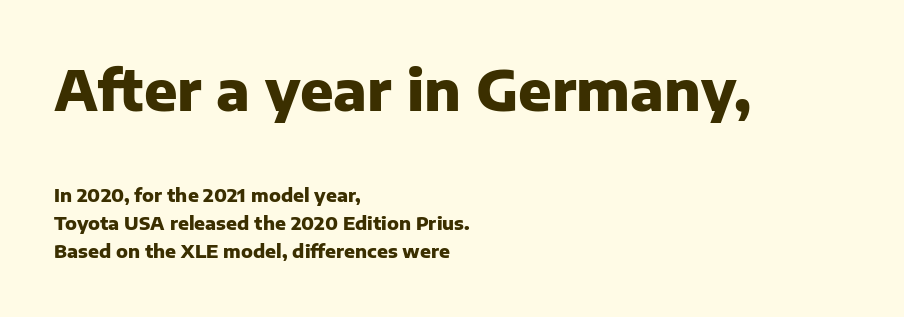
The image shows 55 px heavy sans-serif type, upright; set left-aligned, normal line spacing (1.55x), normal letter spacing, not underlined; the first (top) block is 3.06x larger; low stroke contrast and a medium x-height.
